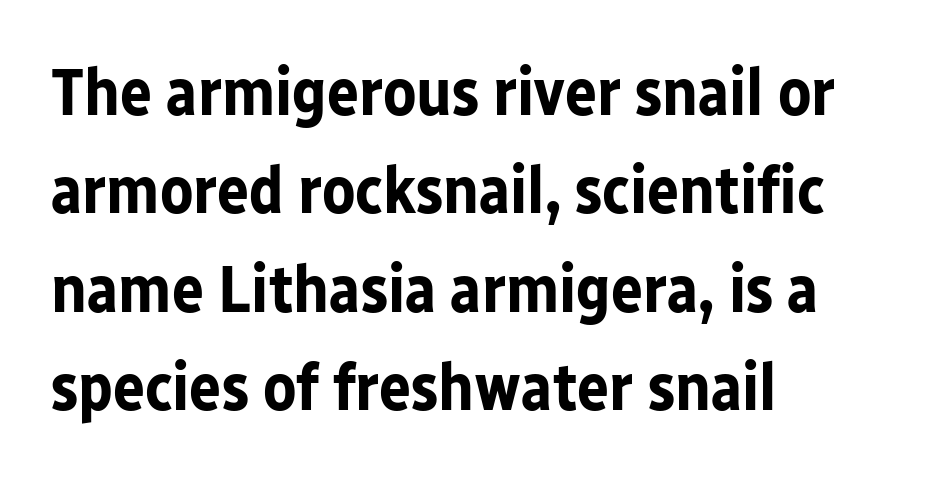
Notice how the passage keeps a crisp vertical edge on the left only. This sample uses an upright cut, with every glyph sitting square on the baseline. How are the letters spaced? Ordinarily, with no added tracking. Descenders hang freely into open space. Are there feet on the stems? There aren't — it's a sans.
